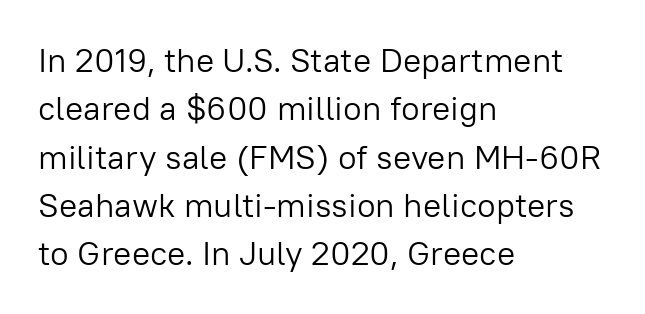
The letters advance in unequal steps, a hallmark of proportional type. Nope, no serifs anywhere on these letters. The letters sit at their default tracking, neither squeezed nor spread. Visually the block forms a straight wall on the left and a jagged coastline on the right. No italicization has been applied; the sample stays upright.
